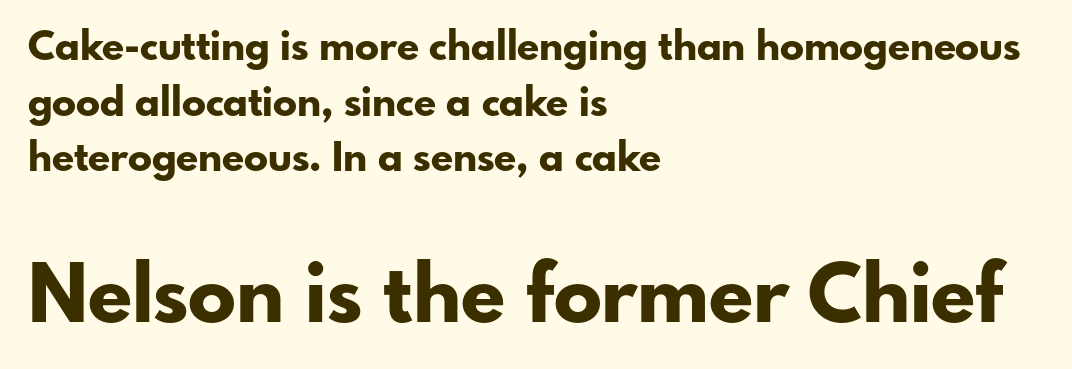
Q: Is the text bold? A: Yes.
Q: Is the text italic (slanted)? A: No, it is upright.
Q: Is the typeface a serif or a sans-serif typeface? A: Sans-serif.
Q: Is the text underlined? A: No.
Q: How is the paragraph aligned? A: Left-aligned.
Q: Is the spacing between letters normal or unusually wide? A: Normal.
Q: Is the spacing between lines tight, normal or loose? A: Normal.
Q: Which block of text is set in a larger size, the first (top) or the second (bottom)? A: The second (bottom) one.
Q: Width (condensed, normal, or wide)? A: Normal.
Q: Stroke contrast? A: Low.
Q: x-height? A: Small.
Q: Monospaced? A: No.
